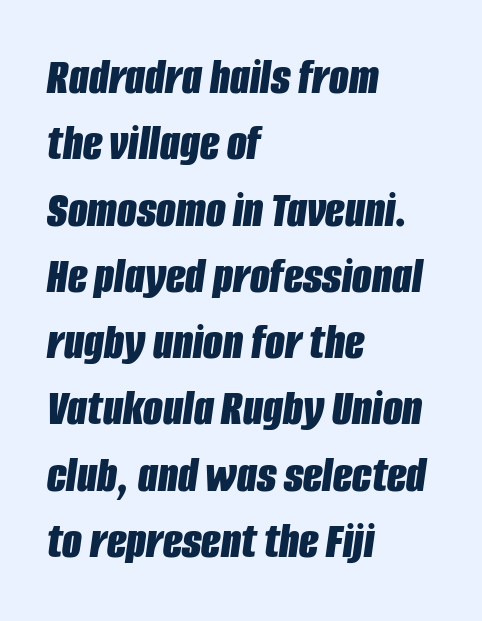
{"italic": "yes", "lean": "right", "slant_degrees": 8, "bold": "yes", "weight": "bold", "width": "condensed", "stroke_contrast": "low", "x_height": "large", "monospaced": "no", "underline": "no", "align": "left", "line_spacing": "normal", "line_spacing_ratio": 1.3, "letter_spacing": "normal", "letter_spacing_em": 0.0, "glyph_px": 51}
